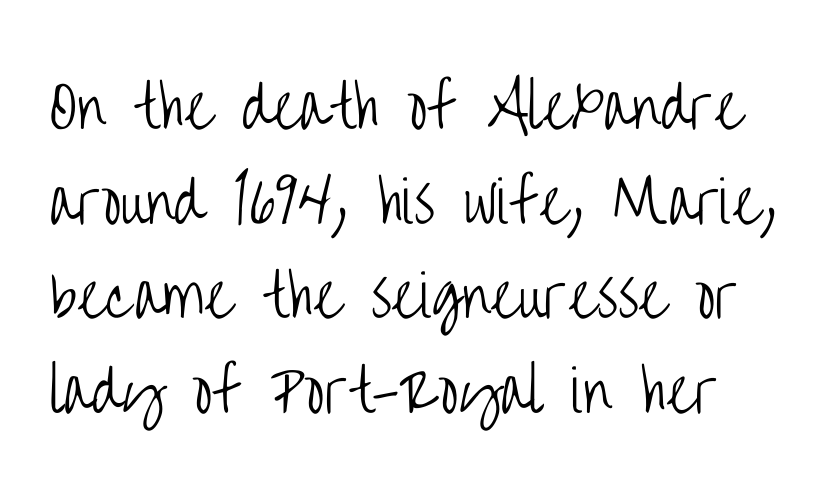
Q: Is the text bold? A: No.
Q: Is the text italic (slanted)? A: No, it is upright.
Q: Is the typeface a serif or a sans-serif typeface? A: Sans-serif.
Q: Is the text underlined? A: No.
Q: Is the spacing between letters normal or unusually wide? A: Normal.
Q: Is the spacing between lines tight, normal or loose? A: Normal.
Q: Width (condensed, normal, or wide)? A: Condensed.
Q: Stroke contrast? A: Low.
Q: x-height? A: Large.
Q: Monospaced? A: No.
